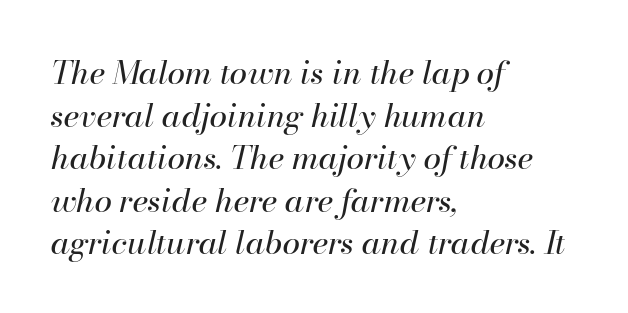
The image shows 32 px regular-weight type, italic (leaning right); set left-aligned, normal line spacing (1.33x), normal letter spacing, not underlined; high stroke contrast and a small x-height.
